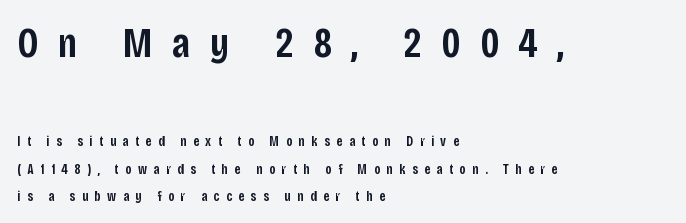
Ordinary non-slanted type is in use. The paragraph has a hard left edge and a soft right edge. Is the letter spacing exaggerated? Yes — the characters are pushed far apart. Regarding serifs, this sample does without them.
